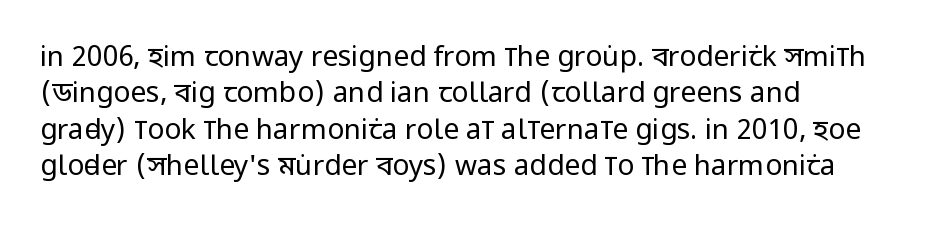
Q: Is the text bold? A: No.
Q: Is the text italic (slanted)? A: No, it is upright.
Q: Is the typeface a serif or a sans-serif typeface? A: Sans-serif.
Q: Is the text underlined? A: No.
Q: How is the paragraph aligned? A: Left-aligned.
Q: Is the spacing between letters normal or unusually wide? A: Normal.
Q: Is the spacing between lines tight, normal or loose? A: Normal.
Q: Width (condensed, normal, or wide)? A: Condensed.
Q: Stroke contrast? A: Low.
Q: x-height? A: Large.
Q: Monospaced? A: No.
